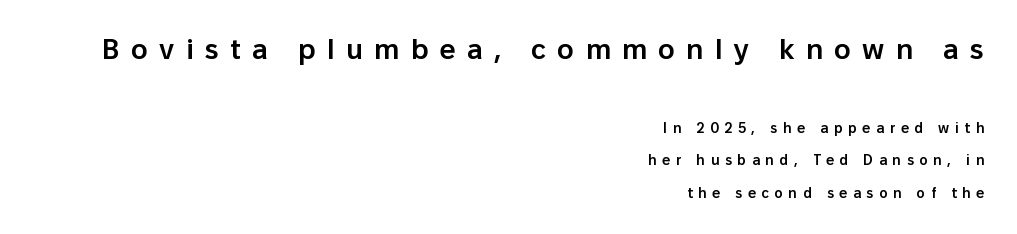
This sample has the flowing, uneven cadence of proportional lettering. In this sample the first text group is rendered at the bigger scale. Is there much room between lines? Yes — plenty of vertical air separates them. Just letters on the line, the space beneath them empty. The type family on display is of the sans-serif kind. There is plenty of visible air inserted between adjacent glyphs.
